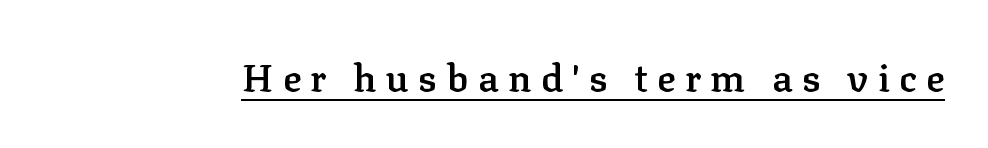
Like a heading marked for emphasis, these lines bear an underscore. The font's upright variant was chosen for this text. Heft: intermediate — a semibold. Spacing verdict: proportional, widths tailored to each character. The letterforms stand isolated, each surrounded by extra space.
